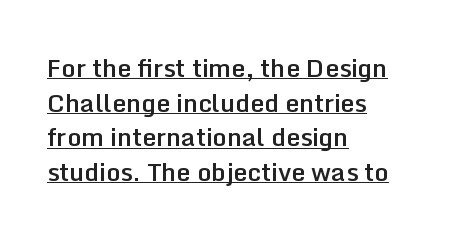
The image shows 25 px text type, upright; set left-aligned, normal line spacing (1.39x), normal letter spacing, underlined.
